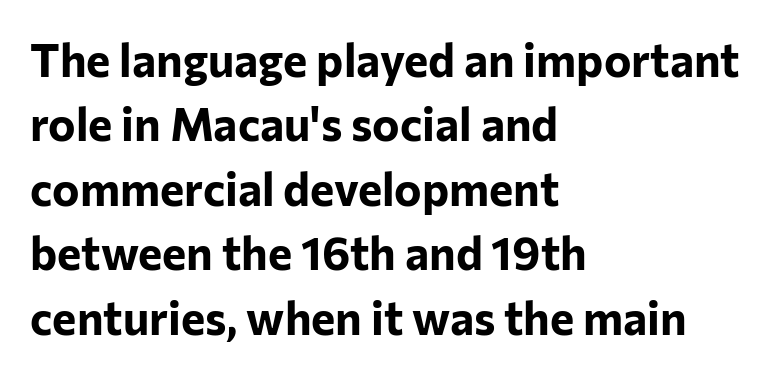
The image shows 46 px bold sans-serif type, upright; set left-aligned, normal line spacing (1.4x), normal letter spacing, not underlined; low stroke contrast and a medium x-height.
